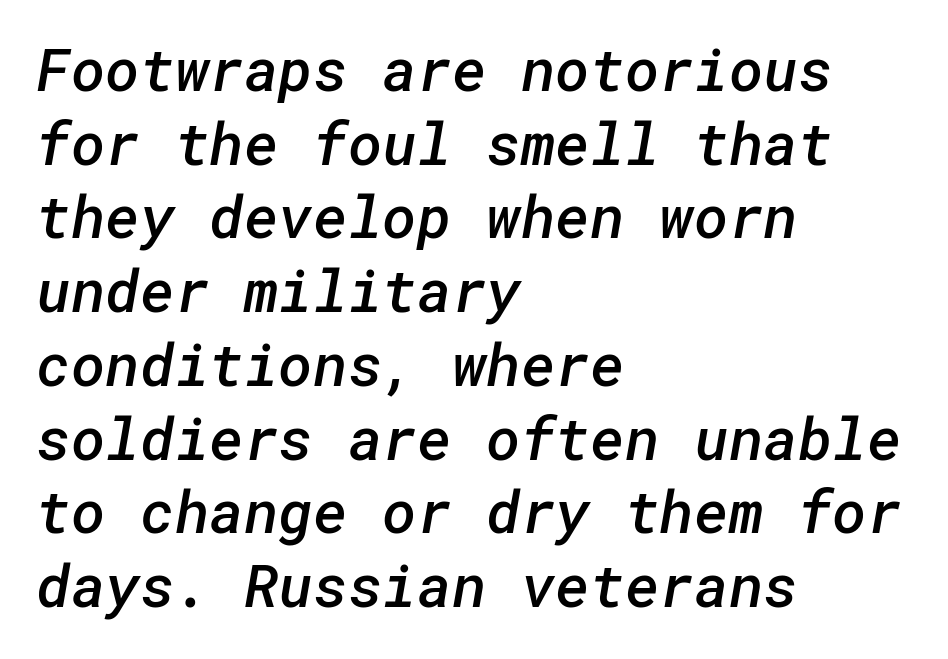
Q: Is the text bold? A: Semi-bold.
Q: Is the typeface a serif or a sans-serif typeface? A: Sans-serif.
Q: Is the text underlined? A: No.
Q: How is the paragraph aligned? A: Left-aligned.
Q: Is the spacing between letters normal or unusually wide? A: Normal.
Q: Is the spacing between lines tight, normal or loose? A: Normal.
Q: Width (condensed, normal, or wide)? A: Normal.
Q: Stroke contrast? A: Low.
Q: x-height? A: Medium.
